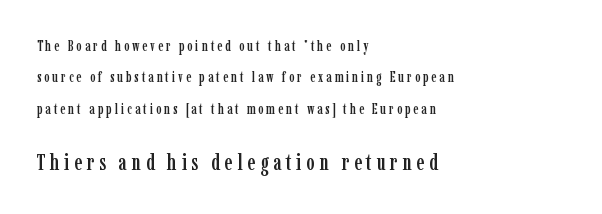
{"italic": "no", "underline": "no", "align": "left", "line_spacing": "loose", "line_spacing_ratio": 2.25, "letter_spacing": "wide", "letter_spacing_em": 0.21, "larger_block": "second", "size_ratio": 1.57, "glyph_px": 22}
